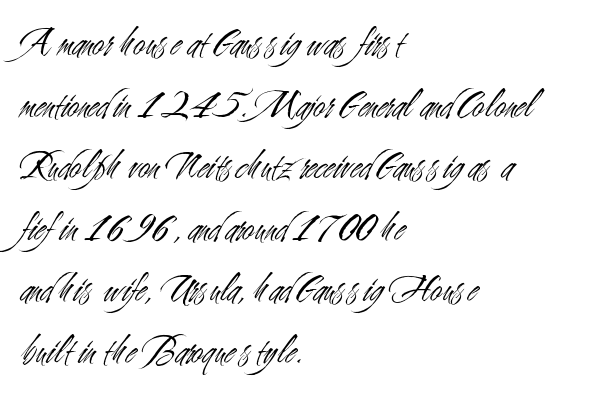
The image shows 40 px light, condensed sans-serif type; set left-aligned, normal line spacing (1.54x), normal letter spacing, not underlined; medium stroke contrast and a small x-height.
